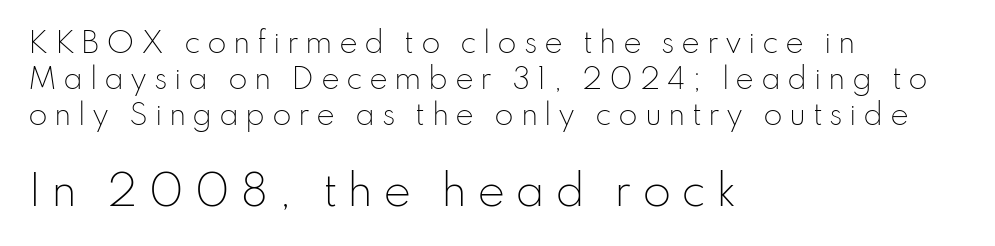
The image shows 42 px light sans-serif type, upright; set left-aligned, normal line spacing (1.28x), unusually wide letter spacing (+0.23 em), not underlined; the second (bottom) block is 1.5x larger; low stroke contrast and a small x-height.
